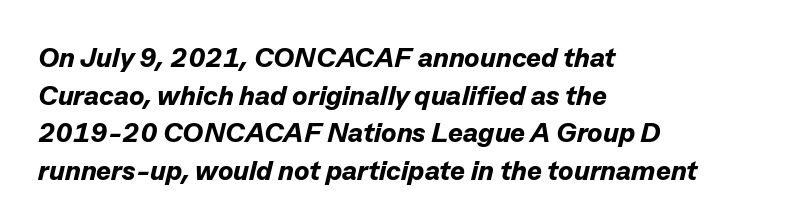
The image shows 28 px bold type, italic (leaning right); set left-aligned, normal line spacing (1.34x), normal letter spacing, not underlined; low stroke contrast and a medium x-height.
